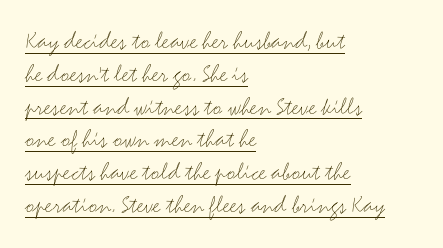
The image shows 26 px text type; set left-aligned, normal line spacing (1.26x), normal letter spacing, underlined.
